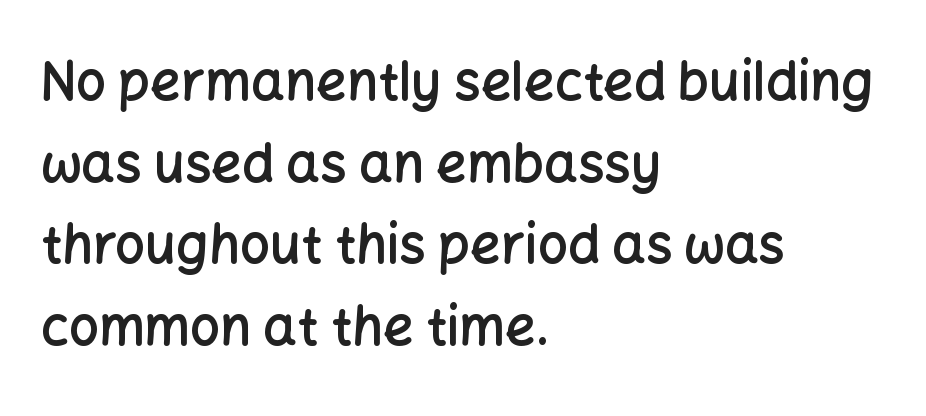
The font is running at a semibold setting, under full bold. Nope, not italic — everything's standing straight. A typesetter would call this proportional, since set widths differ per character. This rendering employs a face without finishing strokes, i.e., a sans-serif. Caption: multi-line text, flush left, ragged right. The gap between lines stays unmarked.
